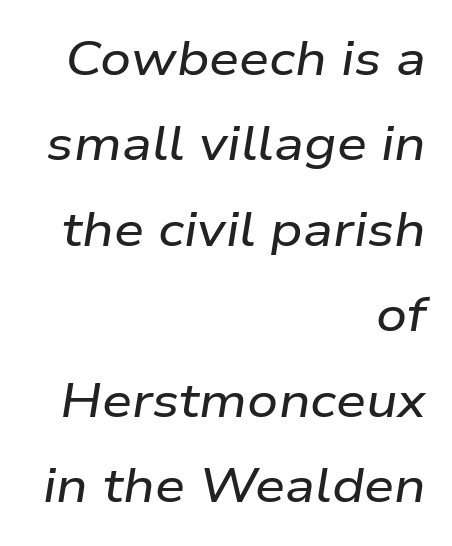
The image shows 48 px wide type, italic (leaning right); set right-aligned, line spacing 1.78x, normal letter spacing, not underlined; low stroke contrast and a medium x-height.
